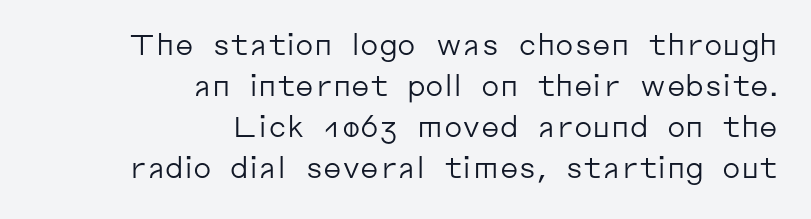
Q: Is the text bold? A: No.
Q: Is the text italic (slanted)? A: No, it is upright.
Q: Is the typeface a serif or a sans-serif typeface? A: Sans-serif.
Q: Is the text underlined? A: No.
Q: How is the paragraph aligned? A: Right-aligned.
Q: Is the spacing between letters normal or unusually wide? A: Normal.
Q: Is the spacing between lines tight, normal or loose? A: Normal.
Q: Width (condensed, normal, or wide)? A: Normal.
Q: Stroke contrast? A: Low.
Q: x-height? A: Medium.
Q: Monospaced? A: No.
